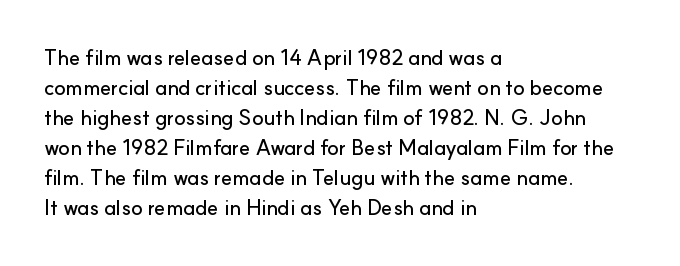
{"italic": "no", "underline": "no", "align": "left", "line_spacing": "normal", "line_spacing_ratio": 1.43, "letter_spacing": "normal", "letter_spacing_em": 0.0, "glyph_px": 21}
